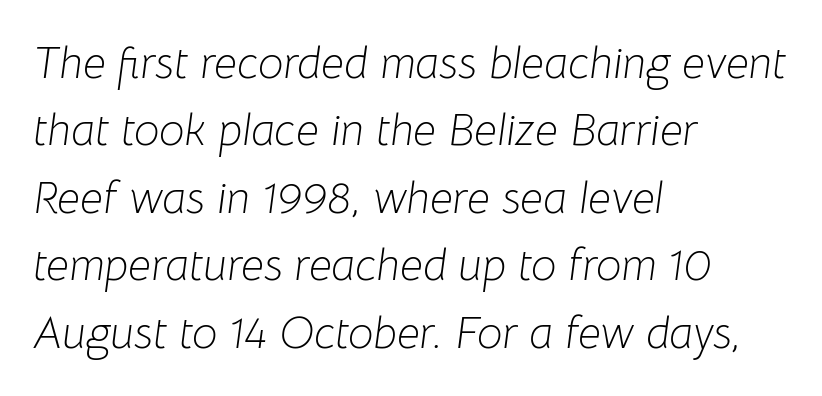
The image shows 45 px light type, italic (leaning right); set left-aligned, normal line spacing (1.5x), normal letter spacing, not underlined; low stroke contrast and a medium x-height.
